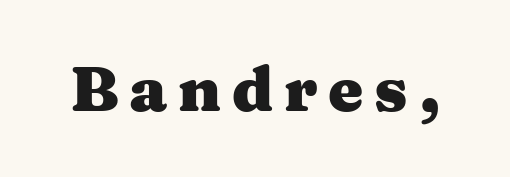
Q: Is the text bold? A: Yes.
Q: Is the text italic (slanted)? A: No, it is upright.
Q: Is the typeface a serif or a sans-serif typeface? A: Serif.
Q: Is the text underlined? A: No.
Q: Width (condensed, normal, or wide)? A: Wide.
Q: Stroke contrast? A: Medium.
Q: x-height? A: Medium.
Q: Monospaced? A: No.
